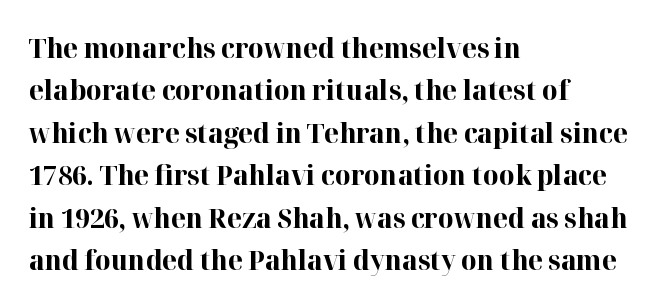
Q: Is the text bold? A: Yes.
Q: Is the text italic (slanted)? A: No, it is upright.
Q: Is the text underlined? A: No.
Q: How is the paragraph aligned? A: Left-aligned.
Q: Is the spacing between letters normal or unusually wide? A: Normal.
Q: Is the spacing between lines tight, normal or loose? A: Normal.
